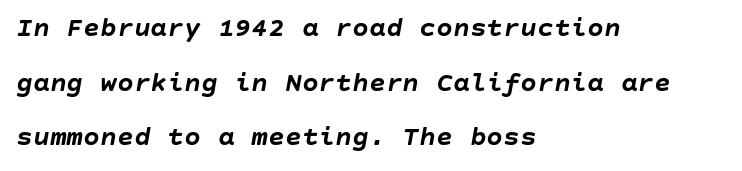
Layout note: lines flush left. A typesetter would call this leading open, well beyond the default. Type without underlining. Thick stems and heavy bowls — unmistakably bold. You can tell it's italic because the verticals aren't actually vertical.
